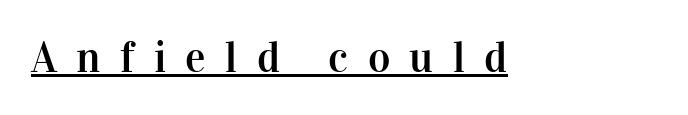
You can tell from the footed stems that serif type was used. There is plenty of visible air inserted between adjacent glyphs. Notice how the stems are strictly vertical — no italics here. The sample's only ornament is a line tracing under the words. A typesetter would call this proportional, since set widths differ per character.
